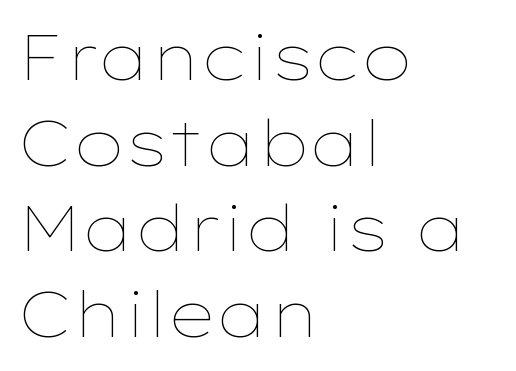
{"italic": "no", "bold": "no", "weight": "thin", "width": "wide", "stroke_contrast": "low", "x_height": "medium", "monospaced": "no", "underline": "no", "align": "left", "line_spacing": "normal", "line_spacing_ratio": 1.36, "letter_spacing": "normal", "letter_spacing_em": 0.0, "glyph_px": 63}
